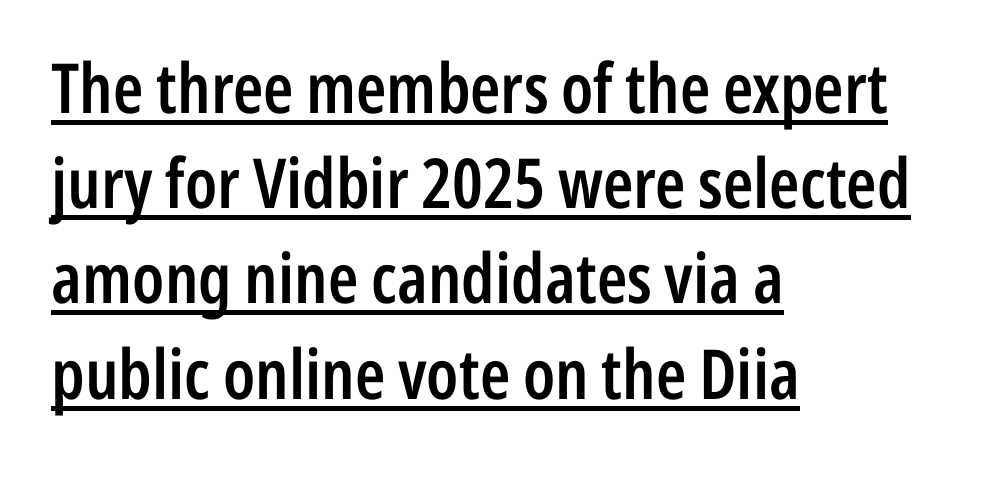
{"serif": "no", "italic": "no", "bold": "semi", "weight": "semibold", "width": "condensed", "stroke_contrast": "low", "x_height": "medium", "monospaced": "no", "underline": "yes", "align": "left", "line_spacing": "normal", "line_spacing_ratio": 1.38, "letter_spacing": "normal", "letter_spacing_em": 0.0, "glyph_px": 69}
